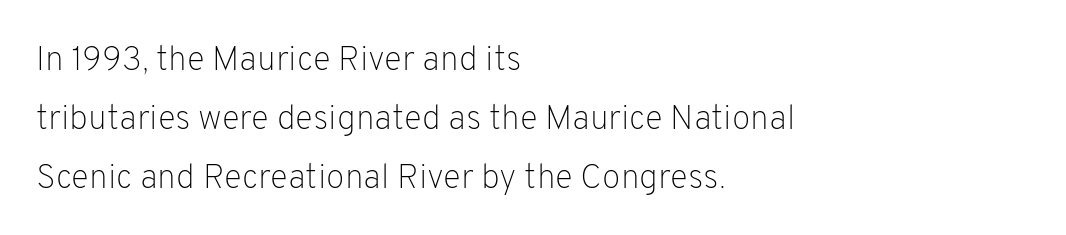
A typesetter would call this proportional, since set widths differ per character. The baseline area is clear. It's the straight-up-and-down kind of type. Line beginnings align vertically; line endings do not. The letters sit at their default tracking, neither squeezed nor spread. Check where the strokes stop: nothing finishes them off — pure sans.
